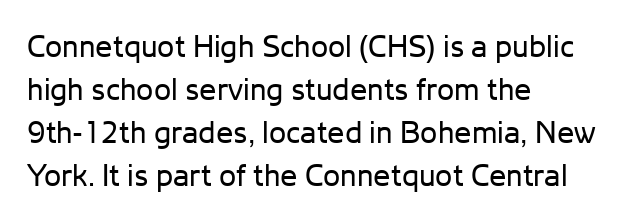
A roman cut, with each character standing at attention. The setting favours the left margin, as ordinary paragraphs usually do. Baseline-to-baseline distance is the conventional proportion of letter height. The type is set solid horizontally, with unmodified tracking. Bare-footed words on every line.
